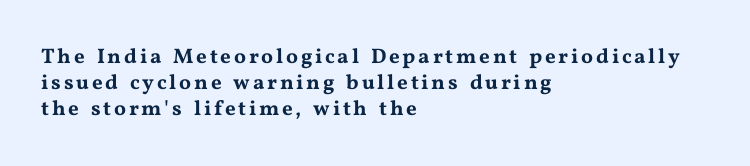
The image shows 21 px text type, upright; set left-aligned, normal line spacing (1.25x), not underlined.
